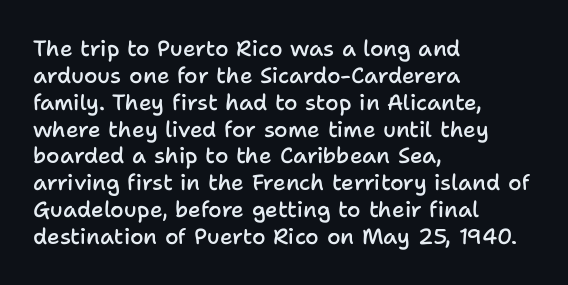
{"italic": "no", "bold": "semi", "underline": "no", "align": "left", "line_spacing_ratio": 1.22, "letter_spacing": "normal", "letter_spacing_em": 0.0, "glyph_px": 22}
